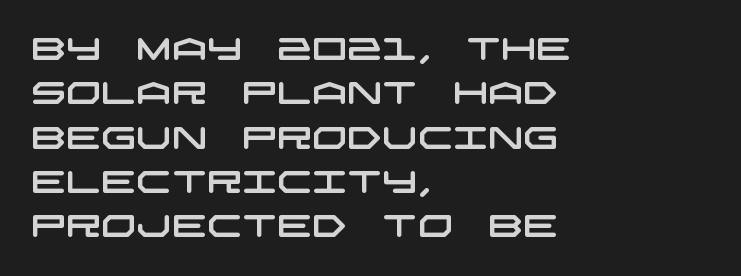
Grotesque or geometric, the face here clearly has no serifs. The space between consecutive lines is moderate. Horizontal alignment here is leftward, the default for most running prose. How are the letters spaced? Ordinarily, with no added tracking. Anything drawn beneath the words? Only blank space.
